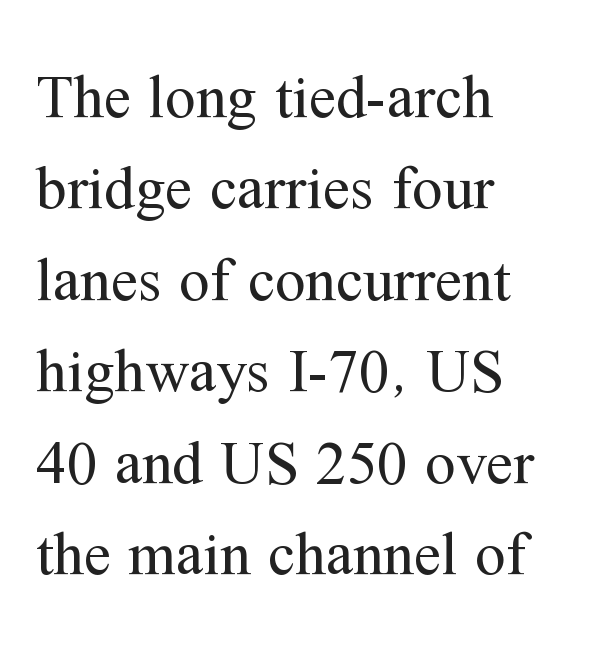
The image shows 61 px regular-weight serif type, upright; set left-aligned, normal line spacing (1.5x), normal letter spacing, not underlined; medium stroke contrast and a medium x-height.
